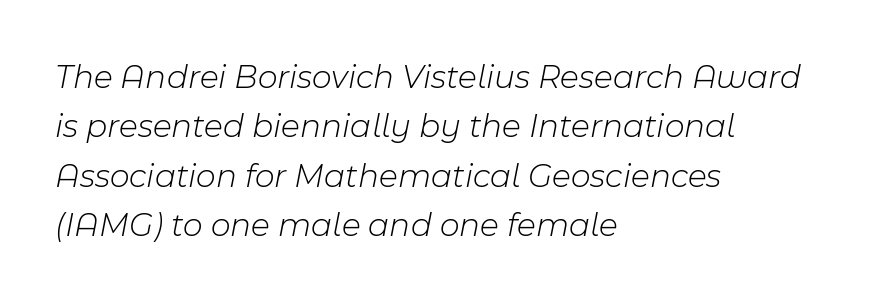
There is no visible air inserted between adjacent glyphs. These lines were composed using italics. This sample is left-justified, so line endings fall wherever the words run out. Note the varied advance widths — an 'i' is clearly narrower than an 'm'.
